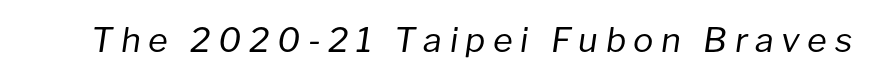
Underline: absent. Stroke mass is kept to a normal reading level or below. When letters slant like this, we call the style italic. These lines are rendered in a variable-pitch font.
